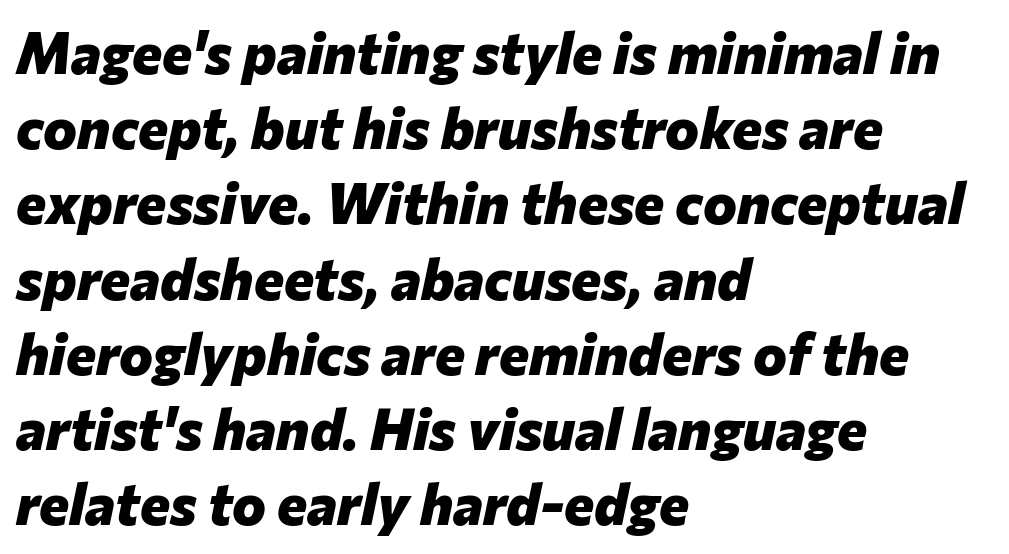
The image shows 57 px heavy type, italic (leaning right); set left-aligned, normal line spacing (1.32x), normal letter spacing, not underlined; low stroke contrast and a medium x-height.
